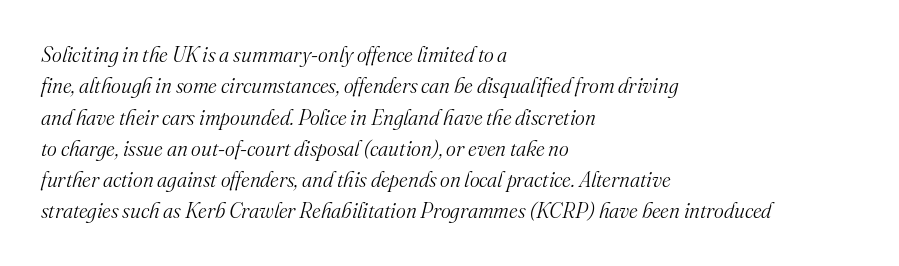
The strokes carry an ordinary text weight at most. The rendering keeps characters at their native spacing. Type without underlining. Italic? Definitely — the glyphs are oblique. The lines are quadded left.
